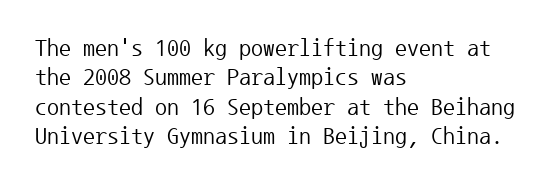
{"italic": "no", "bold": "no", "underline": "no", "align": "left", "line_spacing_ratio": 1.22, "letter_spacing": "normal", "letter_spacing_em": 0.0, "glyph_px": 24}
